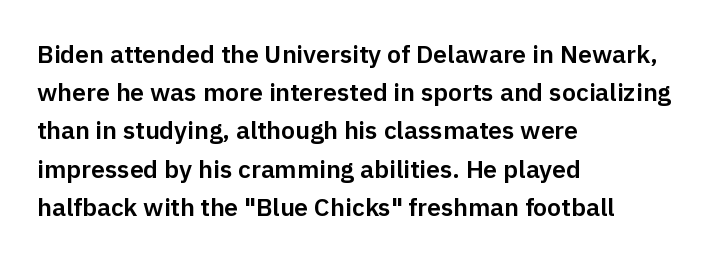
Q: Is the text italic (slanted)? A: No, it is upright.
Q: Is the text underlined? A: No.
Q: How is the paragraph aligned? A: Left-aligned.
Q: Is the spacing between letters normal or unusually wide? A: Normal.
Q: Is the spacing between lines tight, normal or loose? A: Normal.
